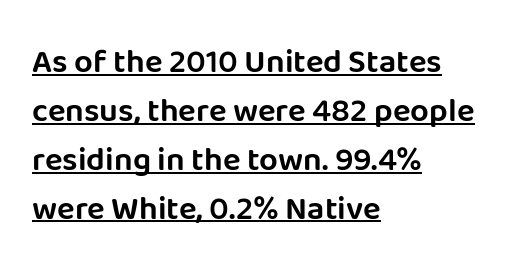
{"serif": "no", "italic": "no", "width": "normal", "stroke_contrast": "low", "x_height": "large", "monospaced": "no", "underline": "yes", "align": "left", "line_spacing": "normal", "line_spacing_ratio": 1.48, "letter_spacing": "normal", "letter_spacing_em": 0.0, "glyph_px": 33}
